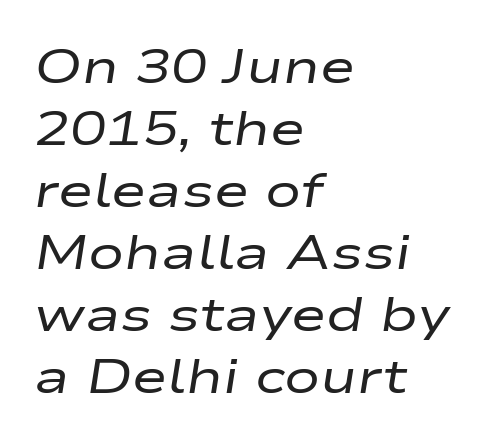
The image shows 48 px regular-weight, wide type, italic (leaning right); set left-aligned, normal line spacing (1.29x), normal letter spacing, not underlined; low stroke contrast and a medium x-height.
